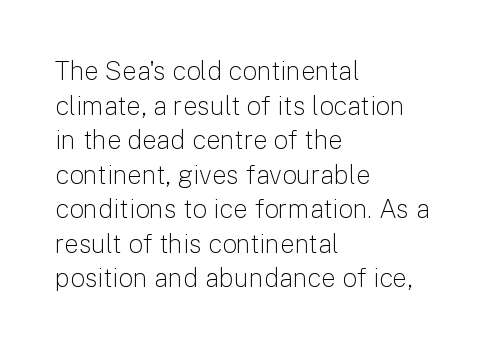
{"italic": "no", "bold": "no", "underline": "no", "align": "left", "line_spacing": "normal", "line_spacing_ratio": 1.33, "letter_spacing": "normal", "letter_spacing_em": 0.0, "glyph_px": 26}
